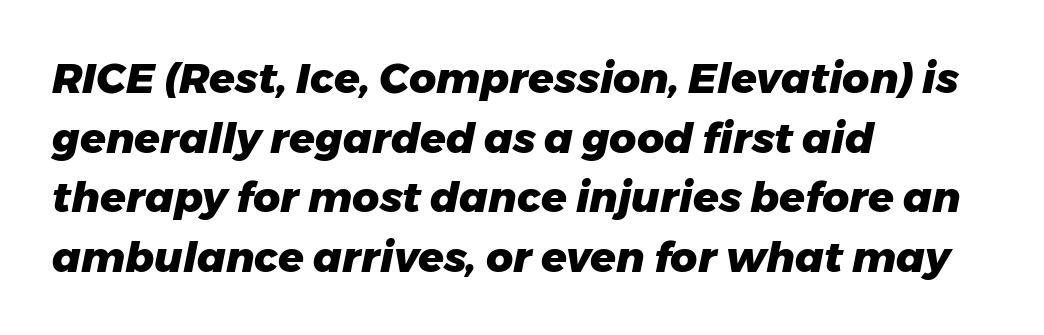
The image shows 42 px heavy type, italic (leaning right); set left-aligned, normal line spacing (1.42x), normal letter spacing, not underlined; low stroke contrast and a medium x-height.
